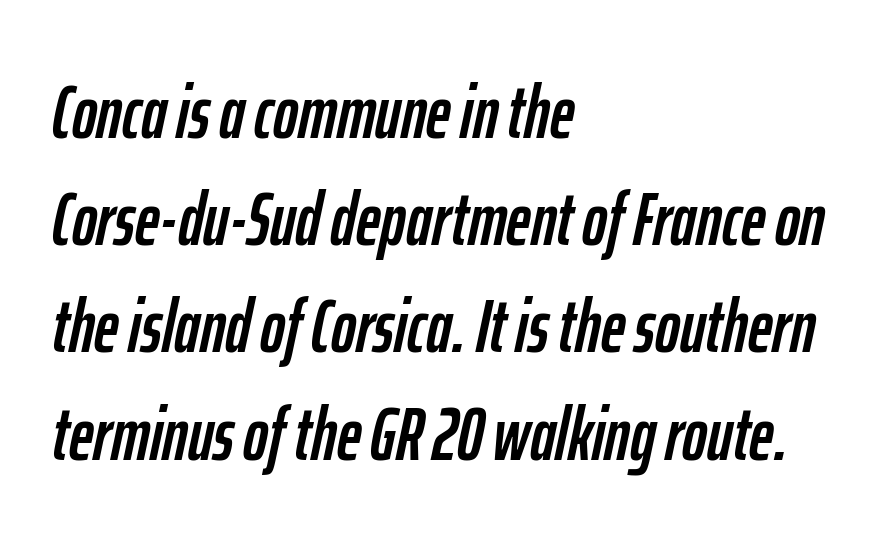
{"italic": "yes", "lean": "right", "slant_degrees": 12, "width": "condensed", "stroke_contrast": "low", "x_height": "medium", "monospaced": "no", "underline": "no", "align": "left", "line_spacing": "normal", "line_spacing_ratio": 1.43, "letter_spacing": "normal", "letter_spacing_em": 0.0, "glyph_px": 75}
